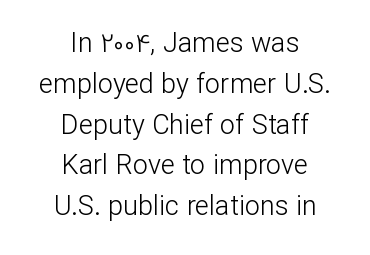
{"italic": "no", "bold": "no", "underline": "no", "align": "center", "line_spacing": "normal", "line_spacing_ratio": 1.51, "letter_spacing": "normal", "letter_spacing_em": 0.0, "glyph_px": 27}
